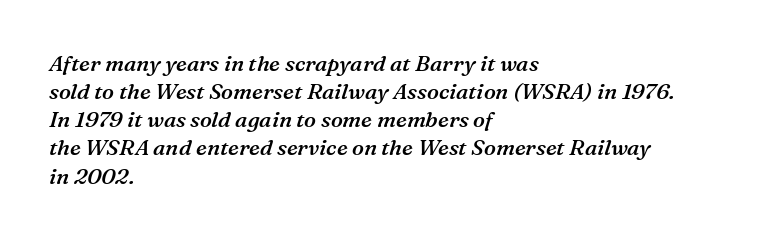
Q: Is the text bold? A: Semi-bold.
Q: Is the text italic (slanted)? A: Yes, it leans right by about 16 degrees.
Q: Is the text underlined? A: No.
Q: How is the paragraph aligned? A: Left-aligned.
Q: Is the spacing between letters normal or unusually wide? A: Normal.
Q: Is the spacing between lines tight, normal or loose? A: Normal.
